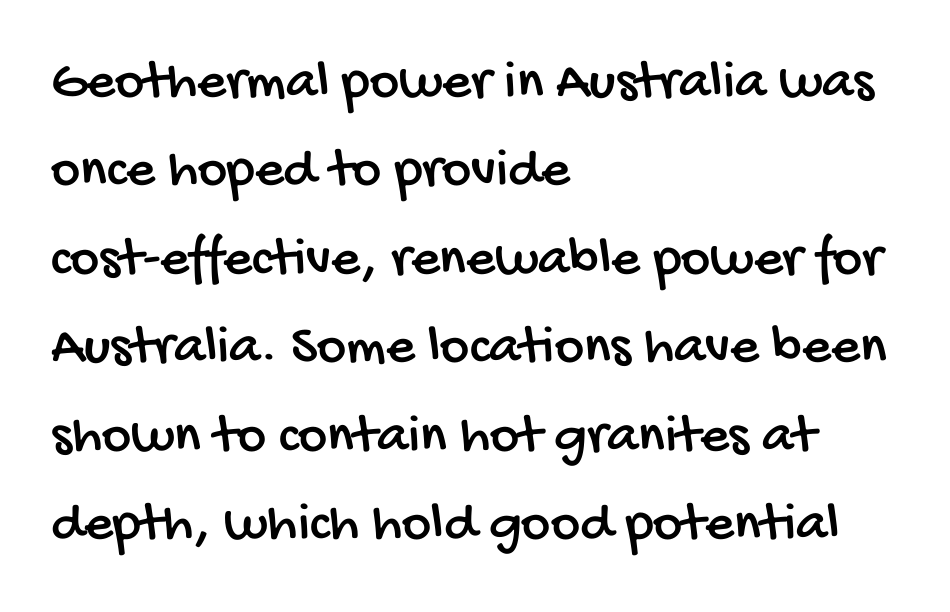
Q: Is the typeface a serif or a sans-serif typeface? A: Sans-serif.
Q: Is the text underlined? A: No.
Q: How is the paragraph aligned? A: Left-aligned.
Q: Is the spacing between letters normal or unusually wide? A: Normal.
Q: Is the spacing between lines tight, normal or loose? A: Normal.
Q: Width (condensed, normal, or wide)? A: Condensed.
Q: Stroke contrast? A: Low.
Q: x-height? A: Large.
Q: Monospaced? A: No.
